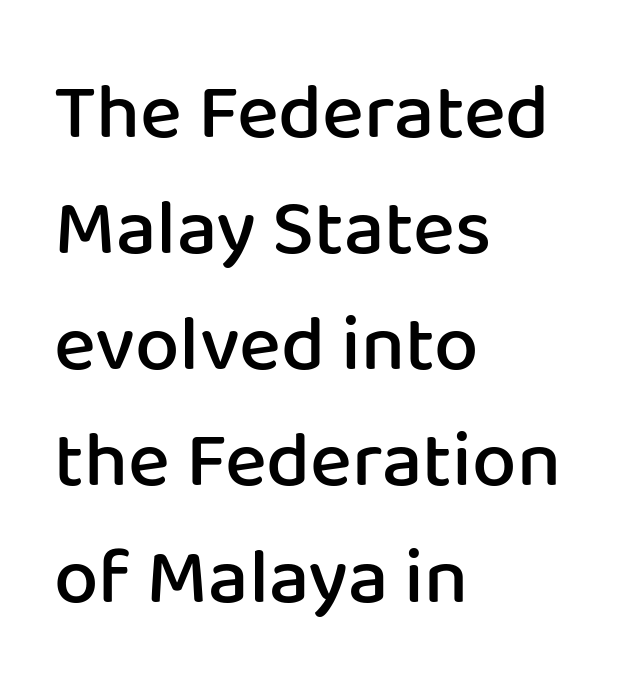
Q: Is the text bold? A: Semi-bold.
Q: Is the text italic (slanted)? A: No, it is upright.
Q: Is the typeface a serif or a sans-serif typeface? A: Sans-serif.
Q: Is the text underlined? A: No.
Q: How is the paragraph aligned? A: Left-aligned.
Q: Is the spacing between letters normal or unusually wide? A: Normal.
Q: Is the spacing between lines tight, normal or loose? A: Normal.
Q: Width (condensed, normal, or wide)? A: Normal.
Q: Stroke contrast? A: Low.
Q: x-height? A: Medium.
Q: Monospaced? A: No.
